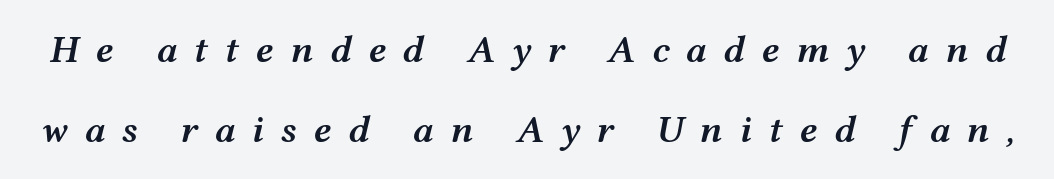
Q: Is the text bold? A: Semi-bold.
Q: Is the text italic (slanted)? A: Yes, it leans right by about 12 degrees.
Q: Is the text underlined? A: No.
Q: Is the spacing between letters normal or unusually wide? A: Unusually wide.
Q: Is the spacing between lines tight, normal or loose? A: Loose.
Q: Width (condensed, normal, or wide)? A: Wide.
Q: Stroke contrast? A: Medium.
Q: x-height? A: Medium.
Q: Monospaced? A: No.
